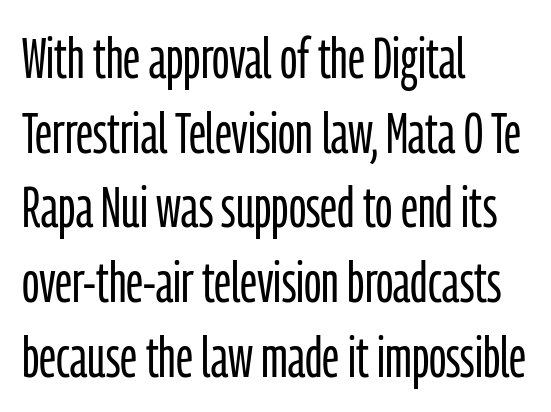
The image shows 57 px light, condensed sans-serif type, upright; set left-aligned, normal line spacing (1.31x), normal letter spacing, not underlined; low stroke contrast and a medium x-height.
